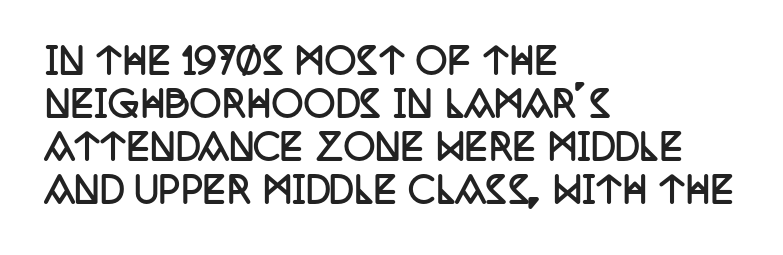
The image shows 35 px semibold, condensed serif type, upright; set left-aligned, line spacing 1.23x, normal letter spacing, not underlined; low stroke contrast and a large x-height.
